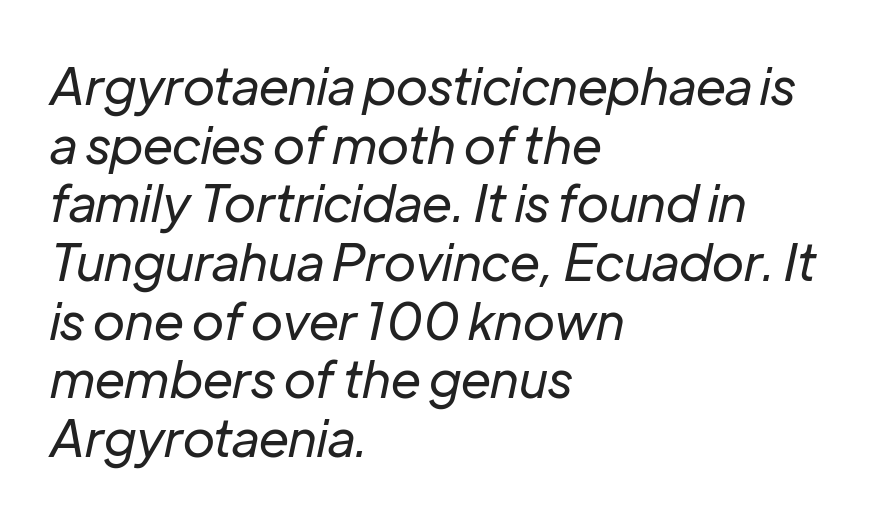
Each stroke keeps to a modest, everyday thickness or less. One glance says dense: line gaps are narrower than usual. Note the varied advance widths — an 'i' is clearly narrower than an 'm'. The string is rendered with underlining switched off. You could call the tracking neutral — neither tight nor loose. The rendering anchors every line to the left-hand side.
